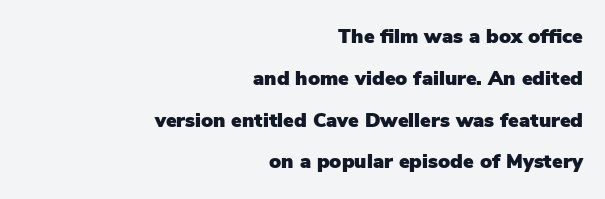
Q: Is the text italic (slanted)? A: No, it is upright.
Q: Is the text underlined? A: No.
Q: How is the paragraph aligned? A: Right-aligned.
Q: Is the spacing between letters normal or unusually wide? A: Normal.
Q: Is the spacing between lines tight, normal or loose? A: Loose.
